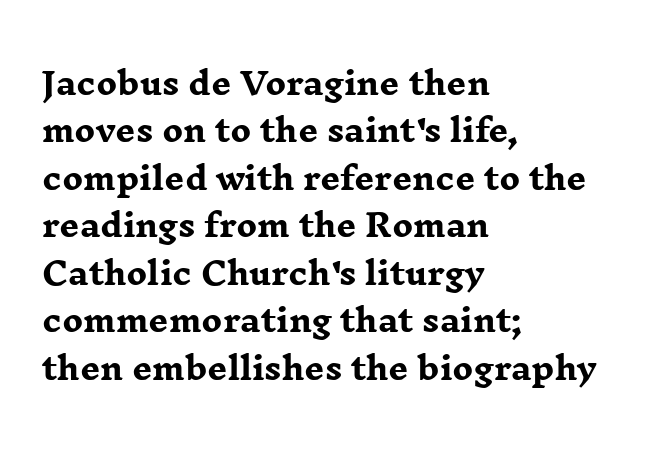
The image shows 31 px heavy, wide serif type, upright; set left-aligned, normal line spacing (1.53x), normal letter spacing, not underlined; low stroke contrast and a medium x-height.
